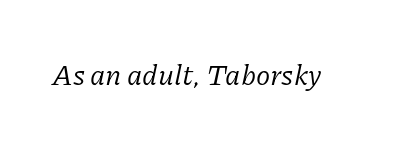
Q: Is the text bold? A: No.
Q: Is the text italic (slanted)? A: Yes, it leans right by about 11 degrees.
Q: Is the typeface a serif or a sans-serif typeface? A: Serif.
Q: Is the text underlined? A: No.
Q: Is the spacing between letters normal or unusually wide? A: Normal.
Q: Width (condensed, normal, or wide)? A: Normal.
Q: Stroke contrast? A: Low.
Q: x-height? A: Medium.
Q: Monospaced? A: No.
